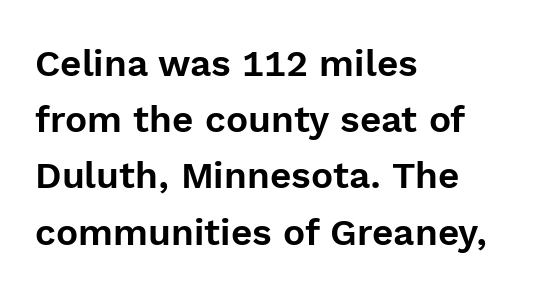
{"serif": "no", "italic": "no", "width": "normal", "x_height": "medium", "monospaced": "no", "underline": "no", "align": "left", "line_spacing": "normal", "line_spacing_ratio": 1.52, "letter_spacing": "normal", "letter_spacing_em": 0.0, "glyph_px": 37}
